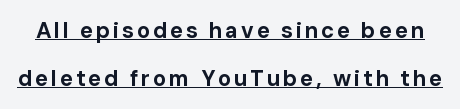
Baseline-to-baseline distance is far greater than the letter height. Like a heading marked for emphasis, these lines bear an underscore. When letters stand straight like this, we call the style roman or upright. A full-strength bold gives these letters their thick strokes.
